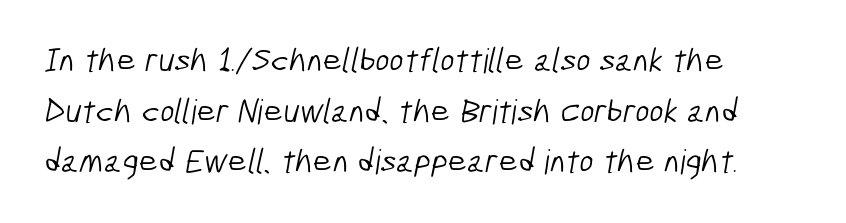
The image shows 34 px light, condensed sans-serif type; set left-aligned, normal line spacing (1.49x), normal letter spacing, not underlined; low stroke contrast and a medium x-height.
